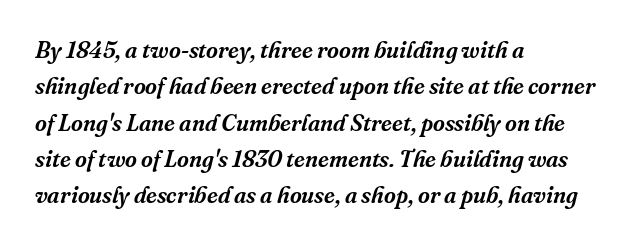
The compositor pushed each line to the left boundary. Words appear dense and cohesive because spacing is normal. Descenders hang freely into open space. The whole block is typeset with a tilt. One glance says typical: line gaps are just what's usual.
